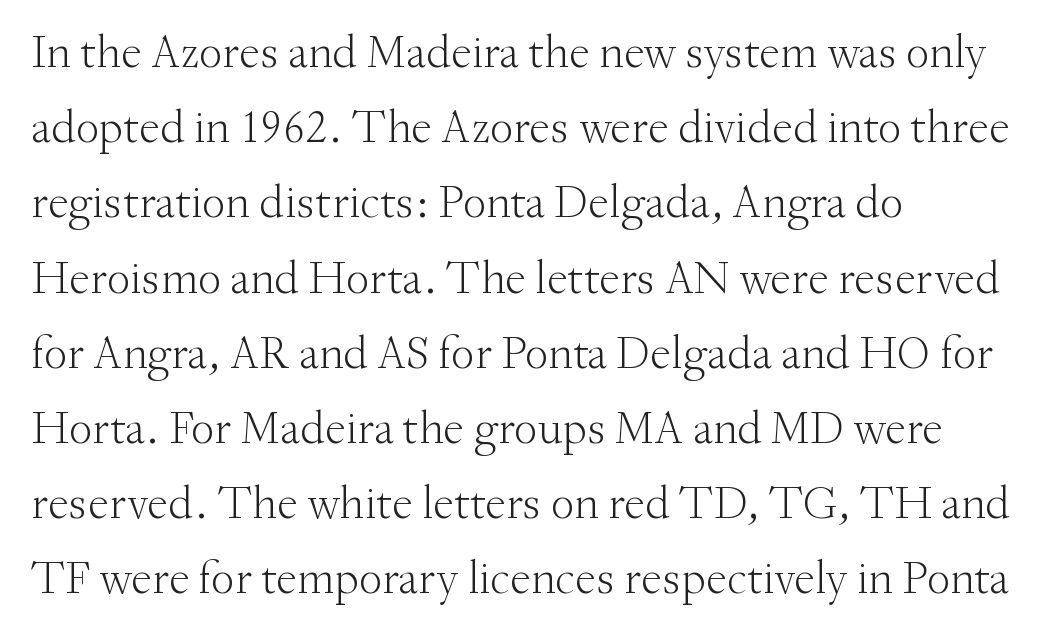
{"serif": "yes", "italic": "no", "bold": "no", "weight": "light", "width": "normal", "stroke_contrast": "medium", "x_height": "small", "monospaced": "no", "underline": "no", "align": "left", "line_spacing": "normal", "line_spacing_ratio": 1.6, "letter_spacing": "normal", "letter_spacing_em": 0.0, "glyph_px": 47}
